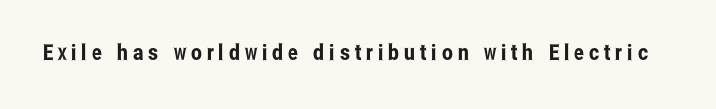
Honestly, the letter spacing is so wide it's the main thing you notice. The letters stand straight up with perfectly vertical stems. Plain, unruled lines of type.
